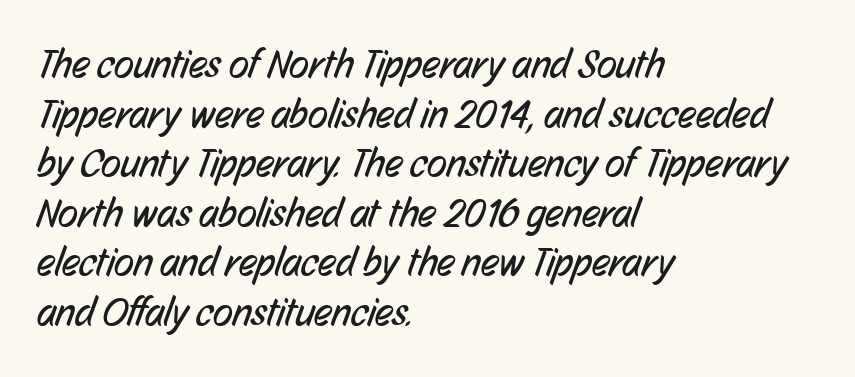
{"serif": "no", "bold": "no", "weight": "regular", "width": "condensed", "stroke_contrast": "low", "x_height": "medium", "monospaced": "no", "underline": "no", "align": "left", "line_spacing_ratio": 1.21, "letter_spacing": "normal", "letter_spacing_em": 0.0, "glyph_px": 41}
